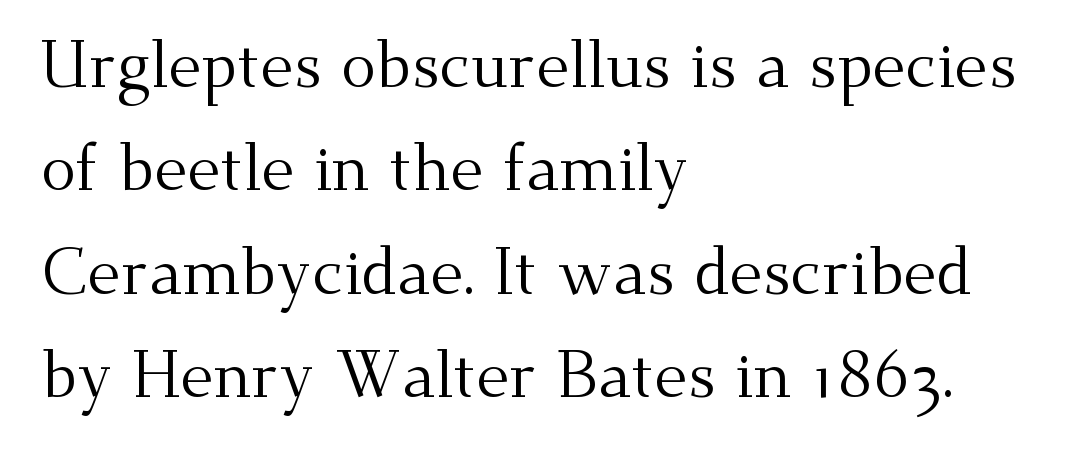
Q: Is the text bold? A: No.
Q: Is the text italic (slanted)? A: No, it is upright.
Q: Is the typeface a serif or a sans-serif typeface? A: Serif.
Q: Is the text underlined? A: No.
Q: How is the paragraph aligned? A: Left-aligned.
Q: Is the spacing between letters normal or unusually wide? A: Normal.
Q: Is the spacing between lines tight, normal or loose? A: Normal.
Q: Width (condensed, normal, or wide)? A: Normal.
Q: Stroke contrast? A: Medium.
Q: x-height? A: Small.
Q: Monospaced? A: No.
